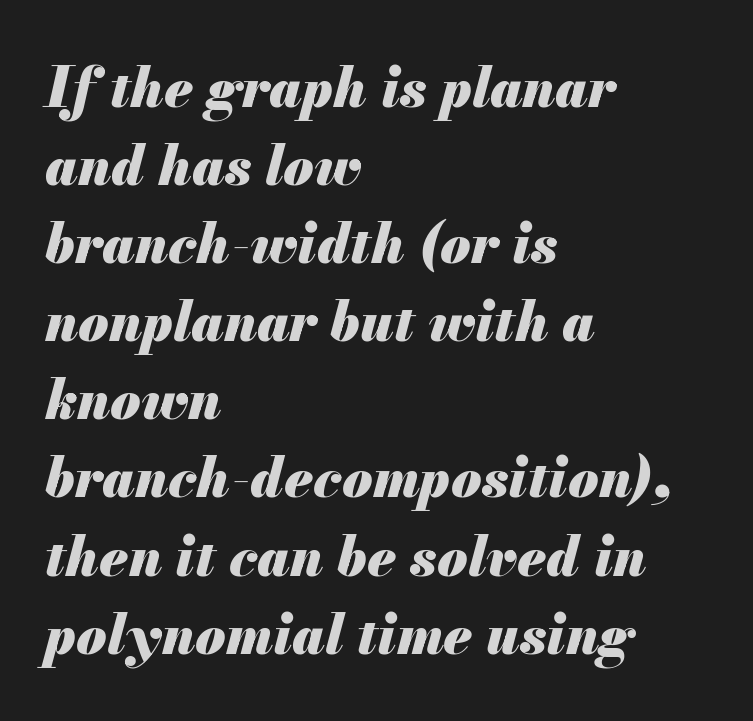
Q: Is the text bold? A: Yes.
Q: Is the text italic (slanted)? A: Yes, it leans right by about 13 degrees.
Q: Is the text underlined? A: No.
Q: How is the paragraph aligned? A: Left-aligned.
Q: Is the spacing between letters normal or unusually wide? A: Normal.
Q: Is the spacing between lines tight, normal or loose? A: Normal.
Q: Width (condensed, normal, or wide)? A: Normal.
Q: Stroke contrast? A: Medium.
Q: x-height? A: Small.
Q: Monospaced? A: No.
